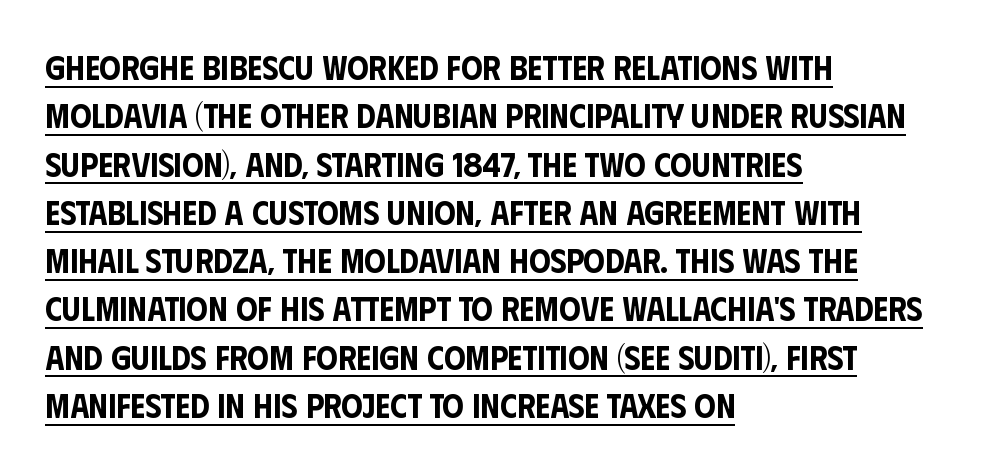
Unlike a traditional serif, this face leaves its strokes unadorned. A typesetter would call this zero additional tracking. This is roman type, the default non-slanted kind. The glyphs are accompanied by a horizontal stroke just below them. A normal amount of white space separates one row of letters from the next. Proportional: the letters do not fall into vertical columns.
